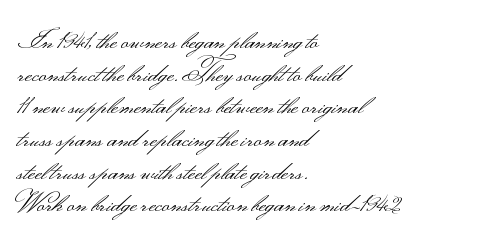
What stands out about the letter spacing? Nothing — it is the standard amount. This is not heavy type; no bold has been used. Just letters on the line, the space beneath them empty. This rendering uses left alignment, leaving the right contour irregular.
